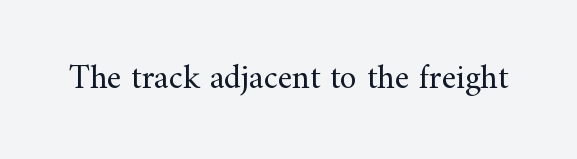
The image shows 34 px regular-weight serif type, upright; set normal letter spacing, not underlined; medium stroke contrast and a small x-height.
